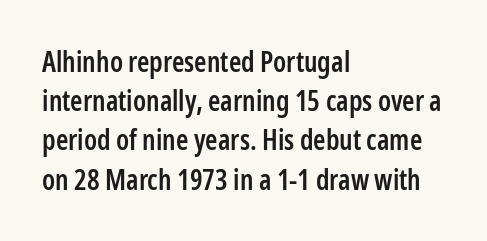
The image shows 28 px semibold, condensed sans-serif type, upright; set left-aligned, normal line spacing (1.4x), normal letter spacing, not underlined; low stroke contrast and a medium x-height.
